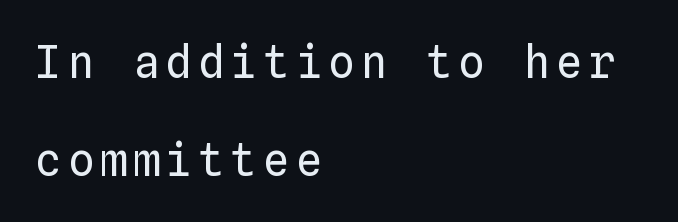
The image shows 44 px regular-weight type, upright, monospaced; set left-aligned, loose line spacing (2.22x), not underlined; low stroke contrast and a medium x-height.
